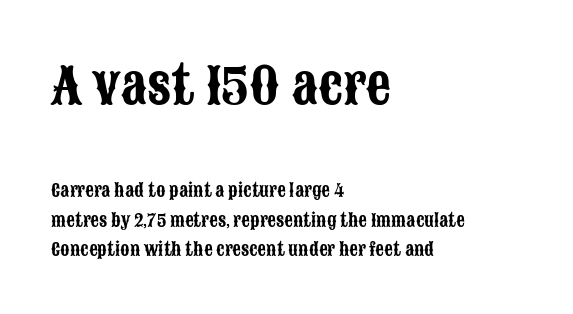
The image shows 50 px condensed sans-serif type, upright; set left-aligned, line spacing 1.74x, normal letter spacing, not underlined; the first (top) block is 2.94x larger; low stroke contrast and a large x-height.
